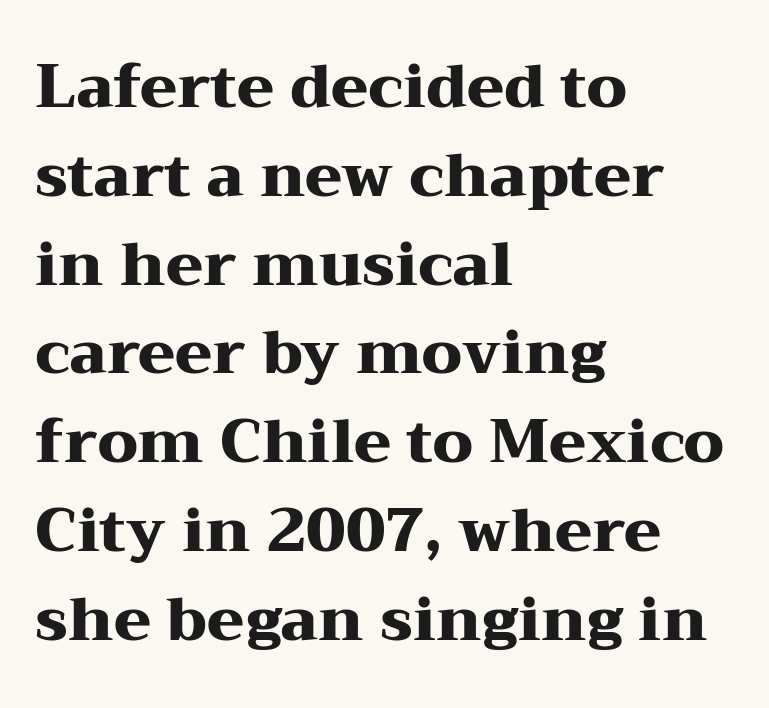
{"serif": "yes", "italic": "no", "bold": "yes", "weight": "heavy", "width": "wide", "stroke_contrast": "medium", "x_height": "medium", "monospaced": "no", "underline": "no", "align": "left", "line_spacing": "normal", "line_spacing_ratio": 1.48, "letter_spacing": "normal", "letter_spacing_em": 0.0, "glyph_px": 60}
